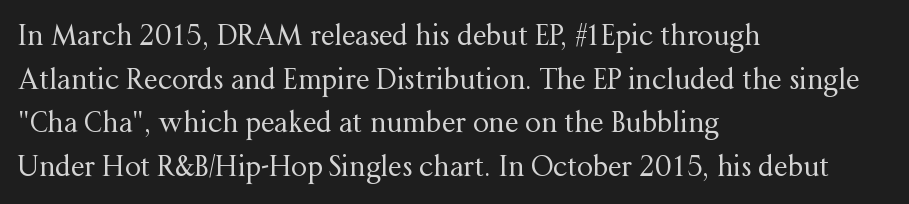
Q: Is the text bold? A: No.
Q: Is the text italic (slanted)? A: No, it is upright.
Q: Is the typeface a serif or a sans-serif typeface? A: Serif.
Q: Is the text underlined? A: No.
Q: How is the paragraph aligned? A: Left-aligned.
Q: Is the spacing between letters normal or unusually wide? A: Normal.
Q: Is the spacing between lines tight, normal or loose? A: Normal.
Q: Width (condensed, normal, or wide)? A: Normal.
Q: Stroke contrast? A: Medium.
Q: x-height? A: Medium.
Q: Monospaced? A: No.
